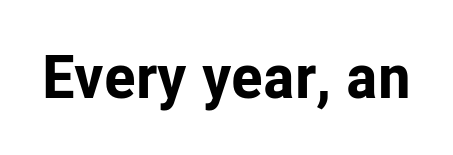
The image shows 60 px bold sans-serif type, upright; set normal letter spacing, not underlined; low stroke contrast and a medium x-height.
